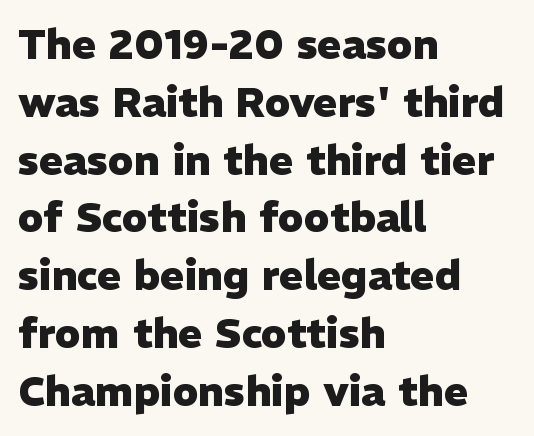
Q: Is the text bold? A: Yes.
Q: Is the text italic (slanted)? A: No, it is upright.
Q: Is the typeface a serif or a sans-serif typeface? A: Sans-serif.
Q: Is the text underlined? A: No.
Q: How is the paragraph aligned? A: Left-aligned.
Q: Is the spacing between letters normal or unusually wide? A: Normal.
Q: Is the spacing between lines tight, normal or loose? A: Normal.
Q: Width (condensed, normal, or wide)? A: Normal.
Q: Stroke contrast? A: Low.
Q: x-height? A: Medium.
Q: Monospaced? A: No.
